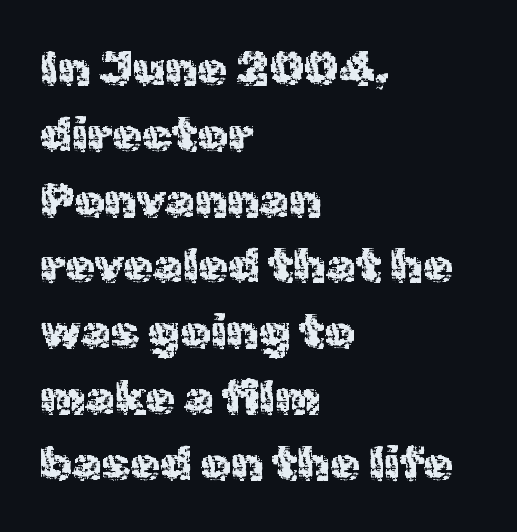
Q: Is the text italic (slanted)? A: No, it is upright.
Q: Is the typeface a serif or a sans-serif typeface? A: Sans-serif.
Q: Is the text underlined? A: No.
Q: How is the paragraph aligned? A: Left-aligned.
Q: Is the spacing between letters normal or unusually wide? A: Normal.
Q: Is the spacing between lines tight, normal or loose? A: Normal.
Q: Width (condensed, normal, or wide)? A: Normal.
Q: x-height? A: Medium.
Q: Monospaced? A: No.
